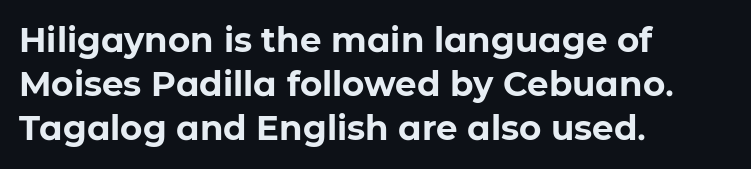
The image shows 34 px bold sans-serif type, upright; set left-aligned, normal line spacing (1.3x), normal letter spacing, not underlined; low stroke contrast and a medium x-height.
